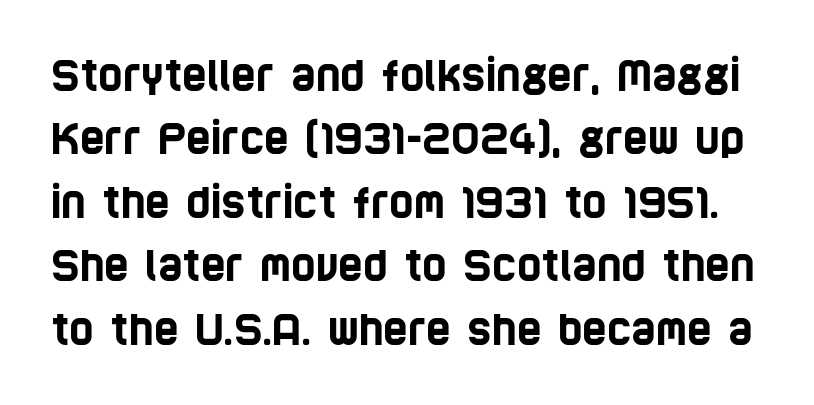
The image shows 42 px condensed sans-serif type; set normal line spacing (1.51x), normal letter spacing, not underlined; low stroke contrast and a large x-height.
